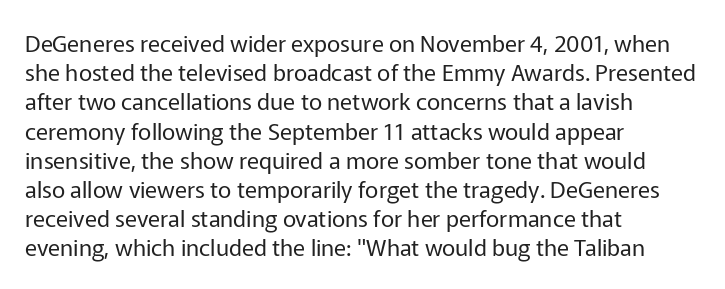
Nothing unusual about the tracking: characters are spaced as the font intends. Caption: multi-line text, flush left, ragged right. How would I describe the line gaps? Plain and ordinary. Unbolded letterforms with no extra heft.
